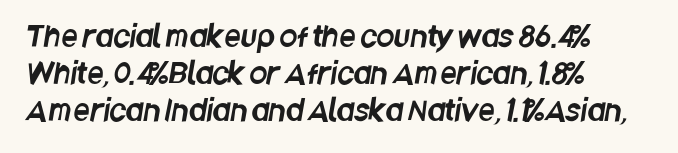
{"serif": "no", "width": "condensed", "stroke_contrast": "low", "x_height": "large", "monospaced": "no", "underline": "no", "align": "left", "line_spacing": "normal", "line_spacing_ratio": 1.28, "letter_spacing": "normal", "letter_spacing_em": 0.0, "glyph_px": 29}
